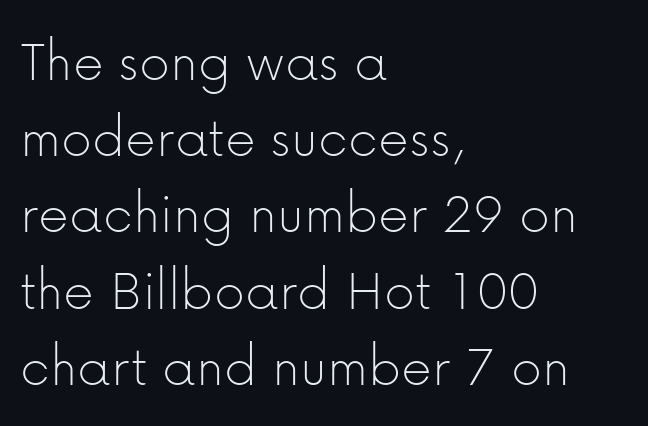
{"serif": "no", "italic": "no", "bold": "no", "weight": "thin", "width": "normal", "stroke_contrast": "low", "x_height": "medium", "monospaced": "no", "underline": "no", "align": "left", "line_spacing": "normal", "line_spacing_ratio": 1.27, "letter_spacing": "normal", "letter_spacing_em": 0.0, "glyph_px": 60}
